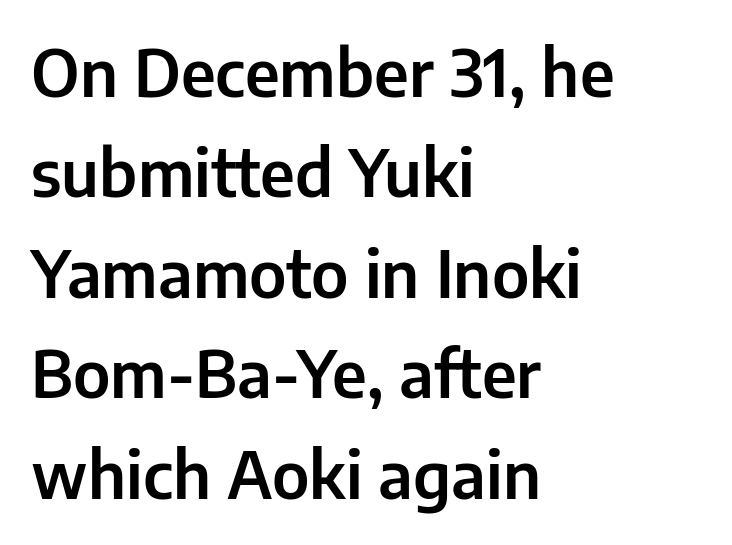
The image shows 64 px sans-serif type, upright; set left-aligned, normal line spacing (1.57x), normal letter spacing, not underlined; low stroke contrast and a medium x-height.
